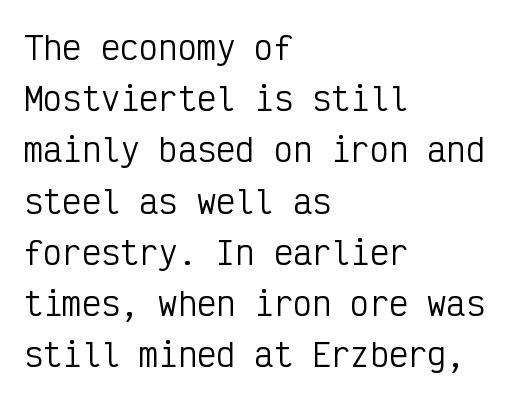
The image shows 32 px regular-weight, condensed sans-serif type, upright, monospaced; set left-aligned, normal line spacing (1.6x), normal letter spacing, not underlined; low stroke contrast and a medium x-height.
